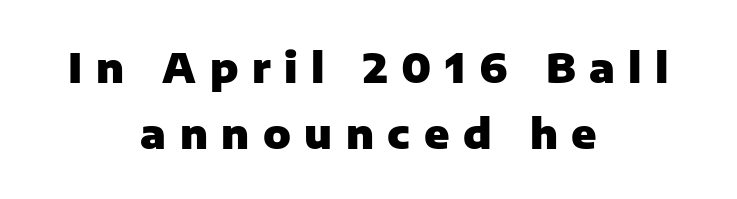
Q: Is the text bold? A: Yes.
Q: Is the text italic (slanted)? A: No, it is upright.
Q: Is the typeface a serif or a sans-serif typeface? A: Sans-serif.
Q: Is the text underlined? A: No.
Q: How is the paragraph aligned? A: Centered.
Q: Is the spacing between letters normal or unusually wide? A: Unusually wide.
Q: Is the spacing between lines tight, normal or loose? A: Normal.
Q: Width (condensed, normal, or wide)? A: Normal.
Q: Stroke contrast? A: Low.
Q: x-height? A: Medium.
Q: Monospaced? A: No.
